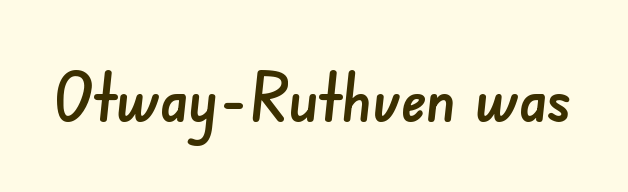
{"serif": "no", "width": "normal", "stroke_contrast": "low", "x_height": "small", "monospaced": "no", "underline": "no", "letter_spacing": "normal", "letter_spacing_em": 0.0, "glyph_px": 67}
